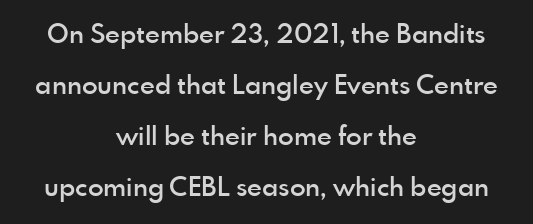
{"italic": "no", "bold": "semi", "underline": "no", "align": "center", "line_spacing": "loose", "line_spacing_ratio": 1.96, "letter_spacing": "normal", "letter_spacing_em": 0.0, "glyph_px": 26}
